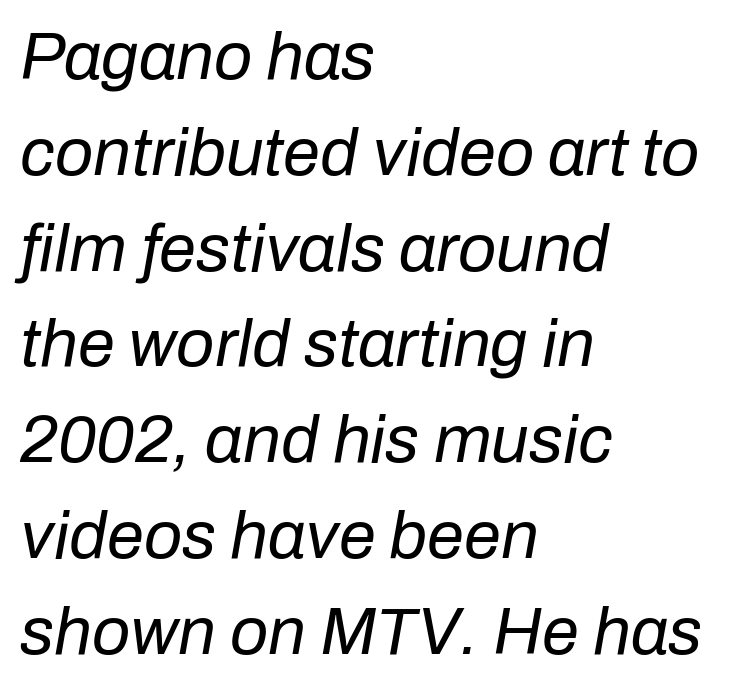
{"italic": "yes", "lean": "right", "slant_degrees": 10, "bold": "no", "weight": "regular", "width": "normal", "stroke_contrast": "low", "x_height": "medium", "monospaced": "no", "underline": "no", "align": "left", "line_spacing": "normal", "line_spacing_ratio": 1.43, "letter_spacing": "normal", "letter_spacing_em": 0.0, "glyph_px": 67}
